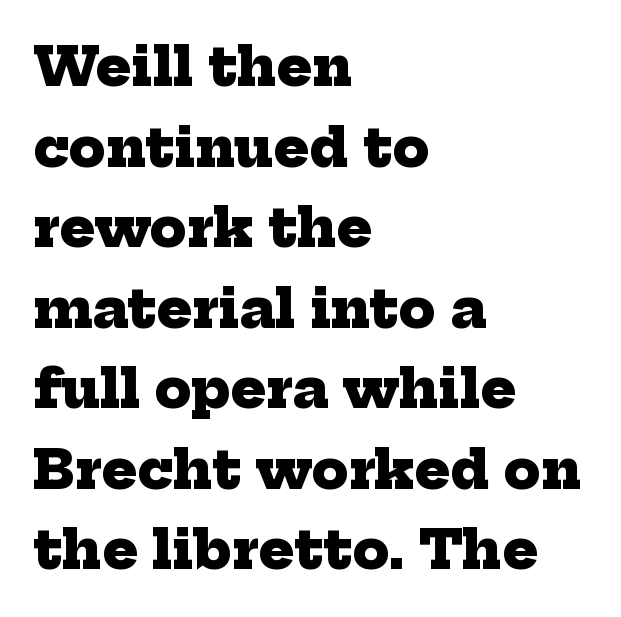
{"serif": "yes", "bold": "yes", "weight": "heavy", "width": "normal", "stroke_contrast": "low", "x_height": "medium", "monospaced": "no", "underline": "no", "align": "left", "line_spacing": "normal", "line_spacing_ratio": 1.52, "letter_spacing": "normal", "letter_spacing_em": 0.0, "glyph_px": 53}
